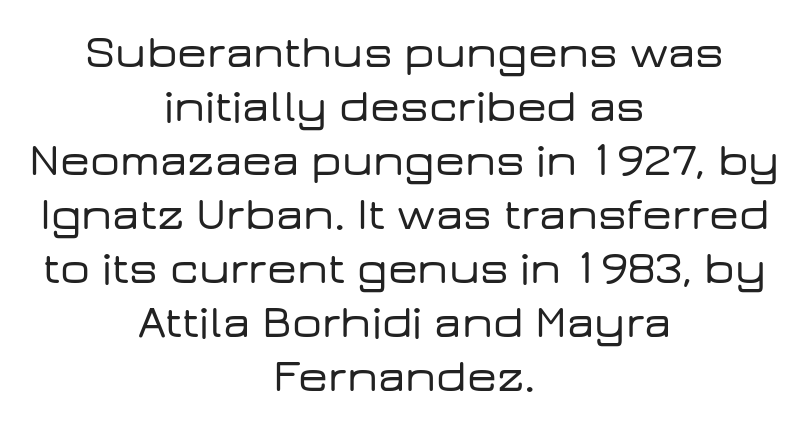
The image shows 47 px wide sans-serif type, upright; set centered, tight line spacing (1.15x), normal letter spacing, not underlined; low stroke contrast and a medium x-height.
